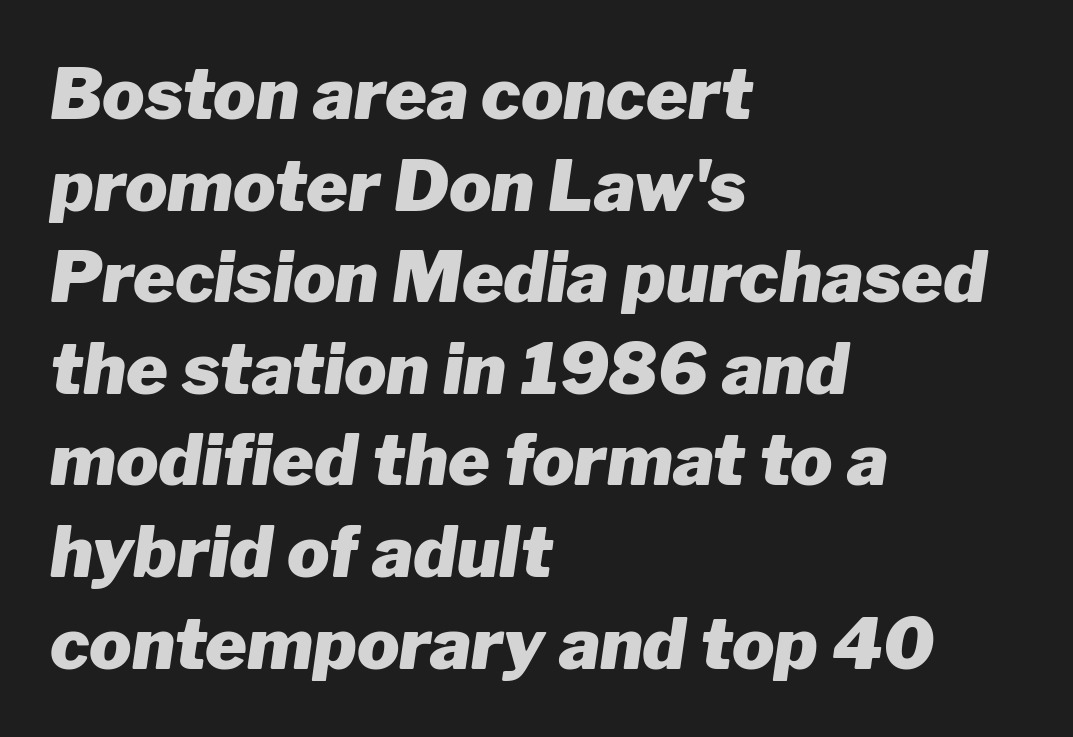
Leading: standard. Every character sits at an angle, as italics do. Which margin do the lines hug? The left one — the right edge is uneven. Do the characters align in a grid? No, the font is proportional.
